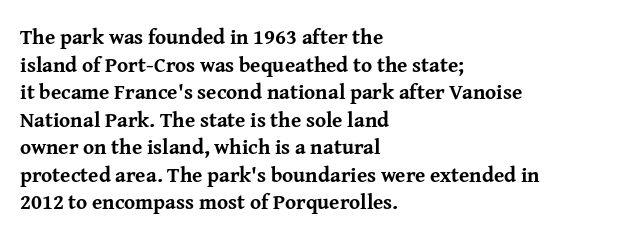
Q: Is the text bold? A: Yes.
Q: Is the text italic (slanted)? A: No, it is upright.
Q: Is the text underlined? A: No.
Q: How is the paragraph aligned? A: Left-aligned.
Q: Is the spacing between letters normal or unusually wide? A: Normal.
Q: Is the spacing between lines tight, normal or loose? A: Normal.
